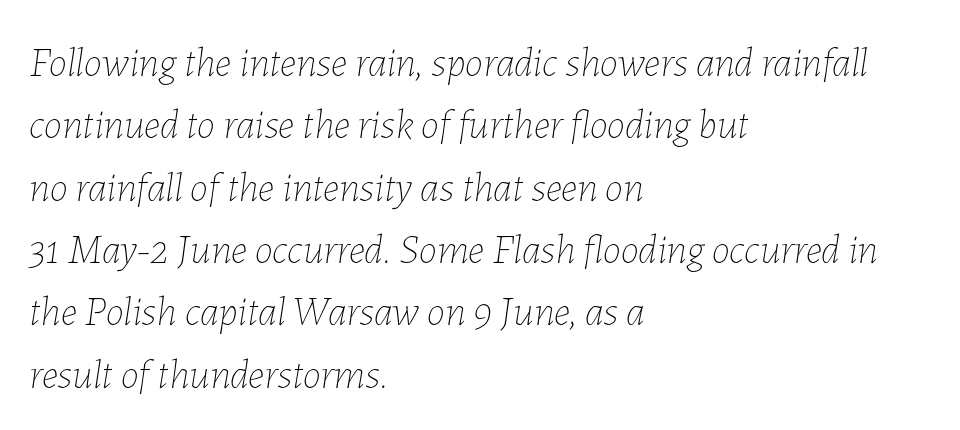
Unbolded letterforms with no extra heft. Here the designer chose a conventional face with non-uniform glyph widths. The face used here is rendered with its standard letterfit. Anything drawn beneath the words? Only blank space. Successive baselines arrive at the customary interval.
